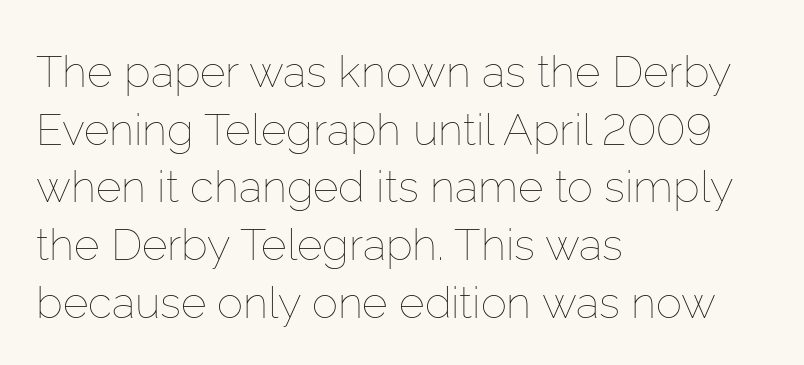
{"italic": "no", "bold": "no", "weight": "thin", "width": "normal", "stroke_contrast": "low", "x_height": "medium", "monospaced": "no", "underline": "no", "align": "left", "line_spacing": "normal", "line_spacing_ratio": 1.31, "letter_spacing": "normal", "letter_spacing_em": 0.0, "glyph_px": 44}
